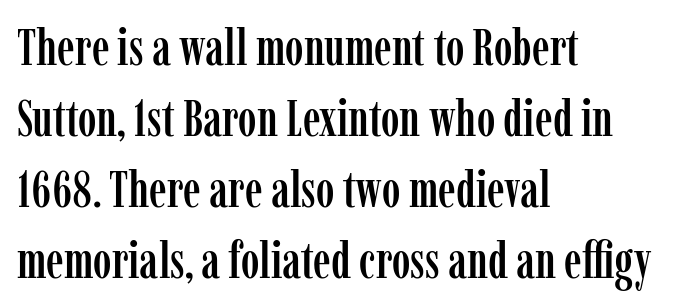
The designer went with a serif here, giving each stem small feet. A roman cut, with each character standing at attention. The vertical gap from one line to the next is medium. Do the characters align in a grid? No, the font is proportional. Honestly, there is no underline to notice here at all.
